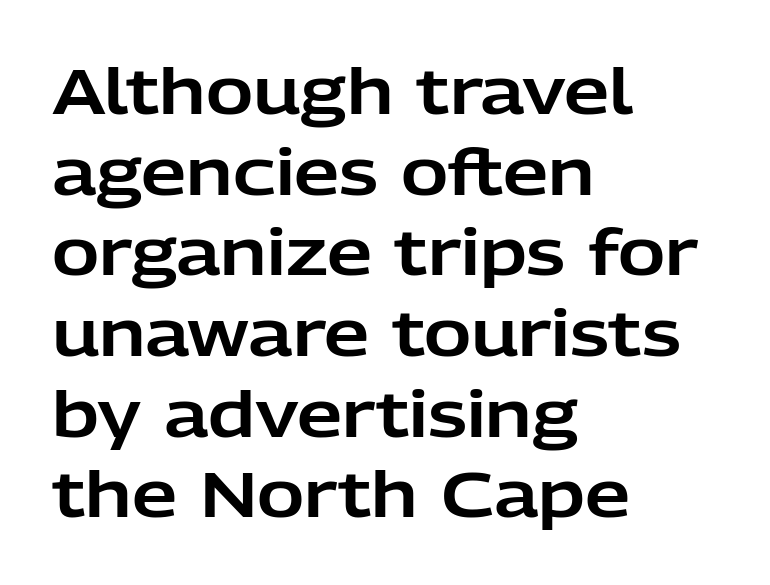
Inter-character spacing is left at the font's built-in metrics. Successive baselines arrive at the customary interval. Descenders are the only things crossing below the line. The typesetter chose a ragged-right arrangement here.
